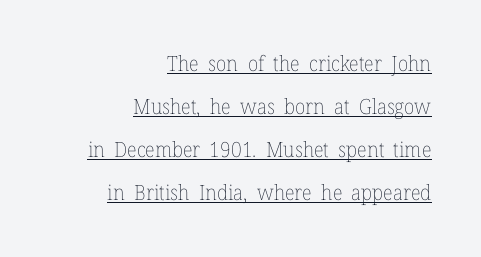
{"italic": "no", "bold": "no", "underline": "yes", "align": "right", "line_spacing": "loose", "line_spacing_ratio": 2.04, "letter_spacing": "normal", "letter_spacing_em": 0.0, "glyph_px": 21}
